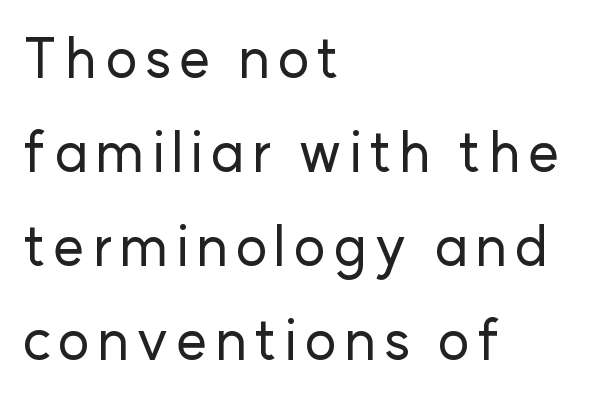
Q: Is the text italic (slanted)? A: No, it is upright.
Q: Is the typeface a serif or a sans-serif typeface? A: Sans-serif.
Q: Is the text underlined? A: No.
Q: How is the paragraph aligned? A: Left-aligned.
Q: Width (condensed, normal, or wide)? A: Normal.
Q: Stroke contrast? A: Low.
Q: x-height? A: Medium.
Q: Monospaced? A: No.
